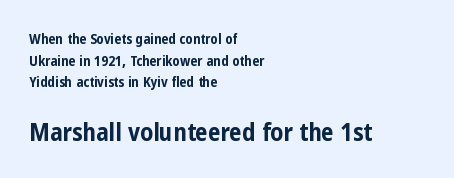
{"italic": "no", "bold": "yes", "underline": "no", "align": "left", "line_spacing": "normal", "line_spacing_ratio": 1.54, "letter_spacing": "normal", "letter_spacing_em": 0.0, "larger_block": "second", "size_ratio": 1.79, "glyph_px": 25}
